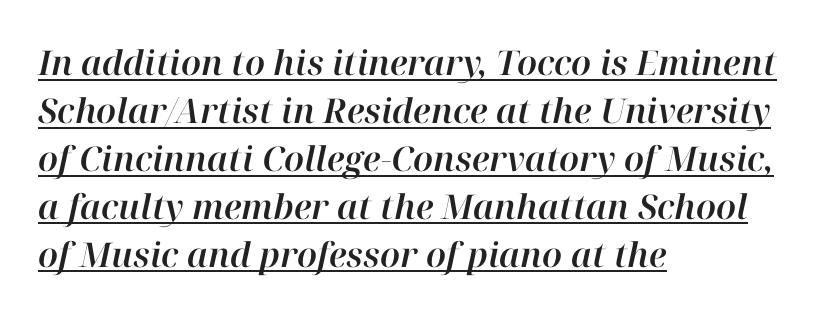
{"italic": "yes", "lean": "right", "slant_degrees": 12, "width": "normal", "stroke_contrast": "high", "x_height": "medium", "monospaced": "no", "underline": "yes", "align": "left", "line_spacing": "normal", "line_spacing_ratio": 1.41, "letter_spacing": "normal", "letter_spacing_em": 0.0, "glyph_px": 34}
